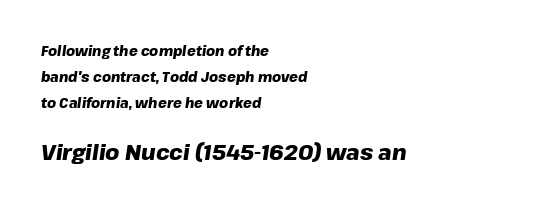
Q: Is the text bold? A: Yes.
Q: Is the text italic (slanted)? A: Yes, it leans right by about 8 degrees.
Q: Is the text underlined? A: No.
Q: How is the paragraph aligned? A: Left-aligned.
Q: Is the spacing between letters normal or unusually wide? A: Normal.
Q: Which block of text is set in a larger size, the first (top) or the second (bottom)? A: The second (bottom) one.
